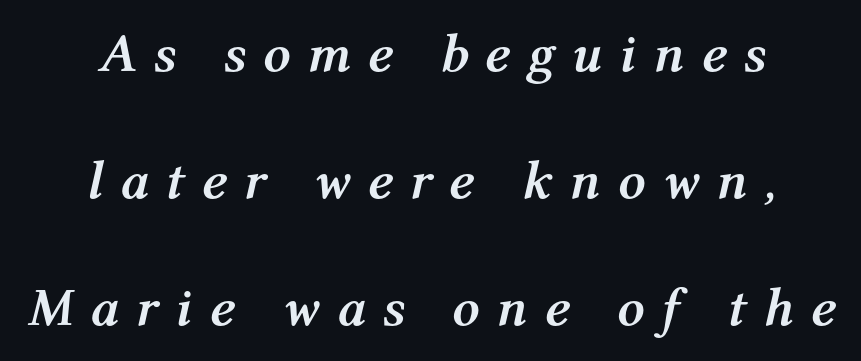
{"italic": "yes", "lean": "right", "slant_degrees": 12, "bold": "yes", "weight": "semibold", "width": "normal", "stroke_contrast": "medium", "x_height": "medium", "monospaced": "no", "underline": "no", "align": "center", "line_spacing": "loose", "line_spacing_ratio": 2.35, "letter_spacing": "wide", "letter_spacing_em": 0.31, "glyph_px": 54}
